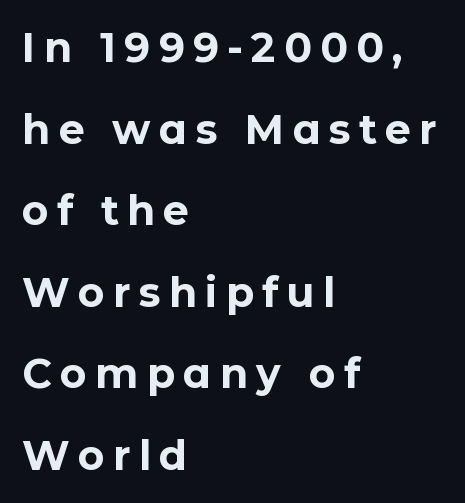
{"serif": "no", "italic": "no", "bold": "yes", "weight": "bold", "width": "normal", "stroke_contrast": "low", "x_height": "medium", "monospaced": "no", "underline": "no", "align": "left", "line_spacing": "loose", "line_spacing_ratio": 1.99, "letter_spacing": "wide", "letter_spacing_em": 0.2, "glyph_px": 41}
